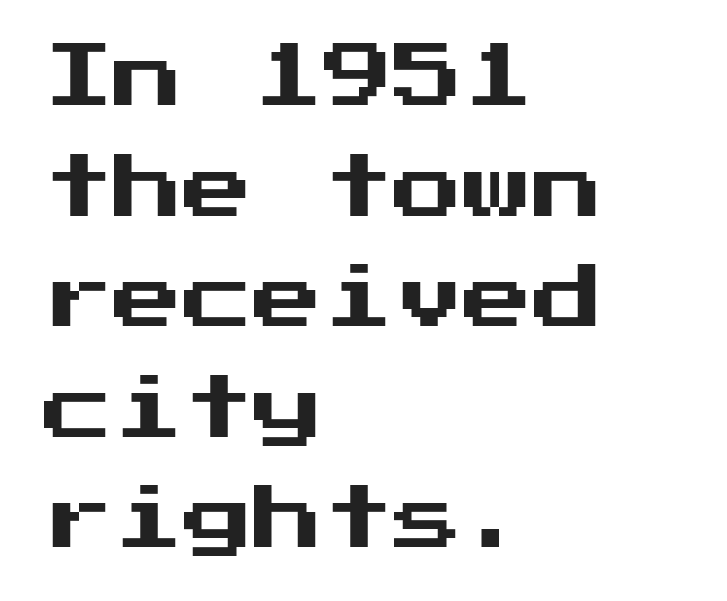
The image shows 70 px sans-serif type, upright; set left-aligned, normal line spacing (1.58x), normal letter spacing, not underlined; medium stroke contrast and a medium x-height.
